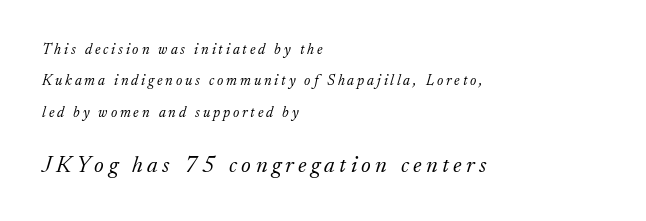
{"italic": "yes", "lean": "right", "slant_degrees": 17, "bold": "no", "underline": "no", "align": "left", "line_spacing": "loose", "line_spacing_ratio": 2.1, "larger_block": "second", "size_ratio": 1.53, "glyph_px": 23}
